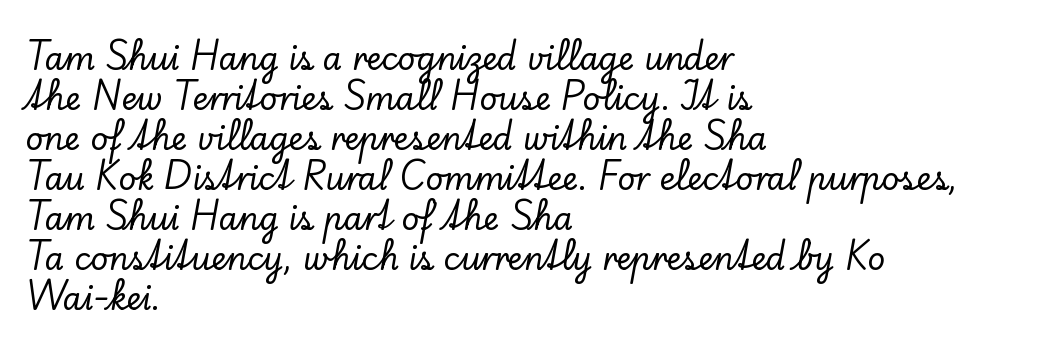
The image shows 31 px serif type; set left-aligned, normal line spacing (1.29x), normal letter spacing, not underlined; low stroke contrast and a small x-height.
